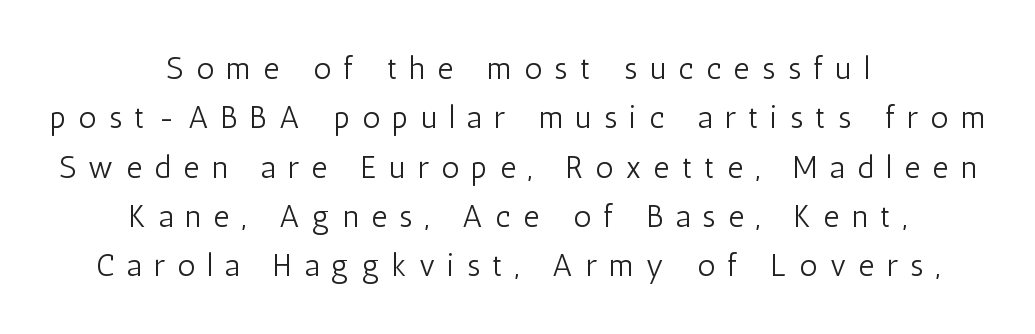
Q: Is the text bold? A: No.
Q: Is the text italic (slanted)? A: No, it is upright.
Q: Is the typeface a serif or a sans-serif typeface? A: Sans-serif.
Q: Is the text underlined? A: No.
Q: How is the paragraph aligned? A: Centered.
Q: Is the spacing between letters normal or unusually wide? A: Unusually wide.
Q: Is the spacing between lines tight, normal or loose? A: Normal.
Q: Width (condensed, normal, or wide)? A: Condensed.
Q: Stroke contrast? A: Low.
Q: x-height? A: Medium.
Q: Monospaced? A: No.
